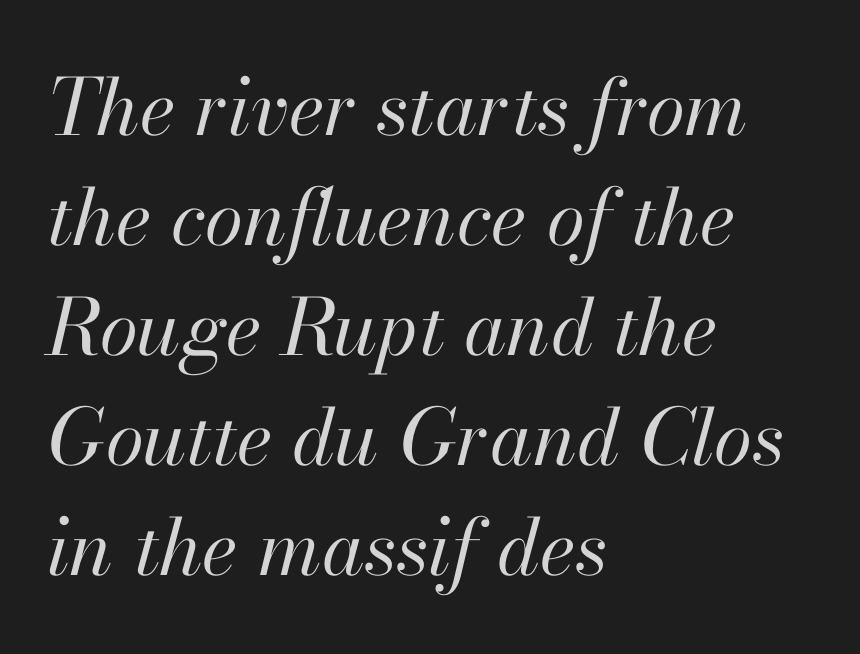
{"italic": "yes", "lean": "right", "slant_degrees": 13, "bold": "no", "weight": "regular", "width": "normal", "stroke_contrast": "high", "x_height": "small", "monospaced": "no", "underline": "no", "align": "left", "line_spacing": "normal", "line_spacing_ratio": 1.41, "letter_spacing": "normal", "letter_spacing_em": 0.0, "glyph_px": 78}
